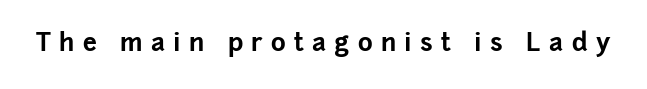
The image shows 25 px bold type, upright; set unusually wide letter spacing (+0.33 em), not underlined.
